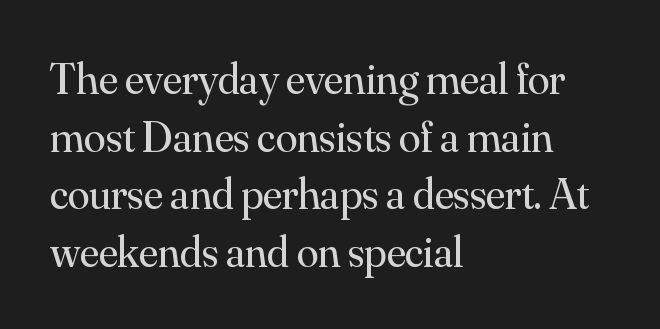
Stroke thickness stays within the range of a standard reading face or lighter. This rendering employs a face with finishing strokes, i.e., a serif. The zone under the glyphs is completely vacant. You can tell it's not italic because the verticals are truly vertical. What stands out about the letter spacing? Nothing — it is the standard amount. Here the designer chose a conventional face with non-uniform glyph widths.
